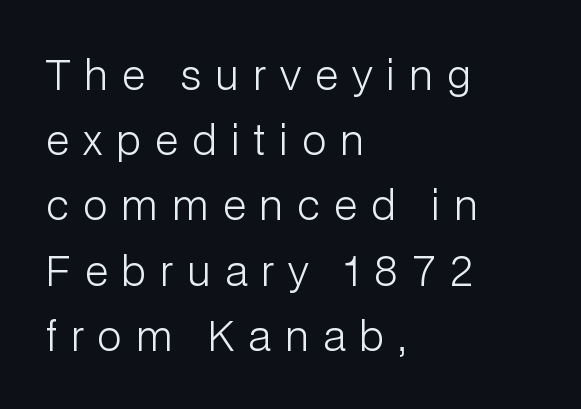
The image shows 40 px light sans-serif type, upright; set left-aligned, normal line spacing (1.63x), unusually wide letter spacing (+0.36 em), not underlined; low stroke contrast and a medium x-height.
